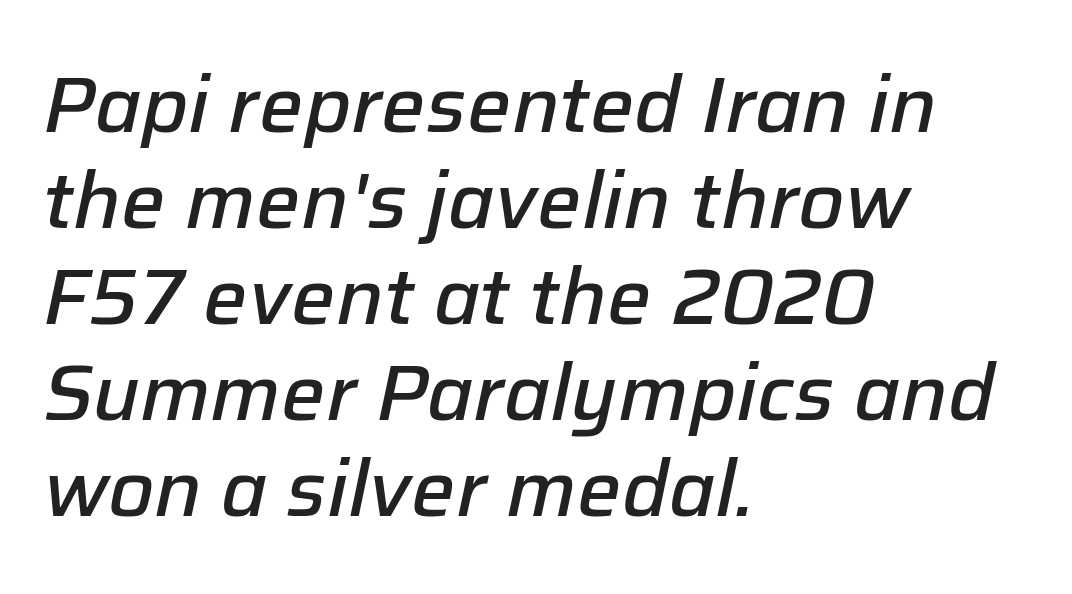
Q: Is the text bold? A: Semi-bold.
Q: Is the text italic (slanted)? A: Yes, it leans right by about 12 degrees.
Q: Is the text underlined? A: No.
Q: How is the paragraph aligned? A: Left-aligned.
Q: Is the spacing between letters normal or unusually wide? A: Normal.
Q: Width (condensed, normal, or wide)? A: Normal.
Q: Stroke contrast? A: Low.
Q: x-height? A: Medium.
Q: Monospaced? A: No.
